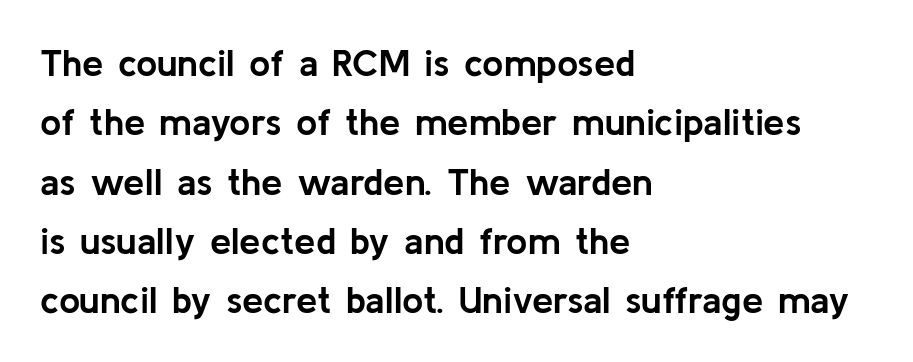
{"serif": "no", "italic": "no", "bold": "yes", "weight": "semibold", "width": "normal", "stroke_contrast": "low", "x_height": "medium", "monospaced": "no", "underline": "no", "align": "left", "line_spacing": "normal", "line_spacing_ratio": 1.56, "letter_spacing": "normal", "letter_spacing_em": 0.0, "glyph_px": 38}
